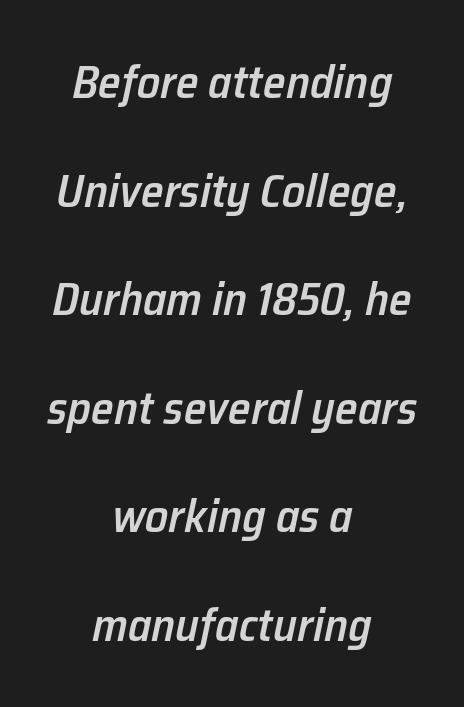
Regarding leading, the lines here are spaced well apart. The lettering tilts uniformly, giving the passage an italic look. Plain, unruled lines of type. This rendering leaves character spacing at its baseline value. Leftover space on each line is divided equally before and after the words. Stroke thickness is moderately raised; the sample reads as semibold.
